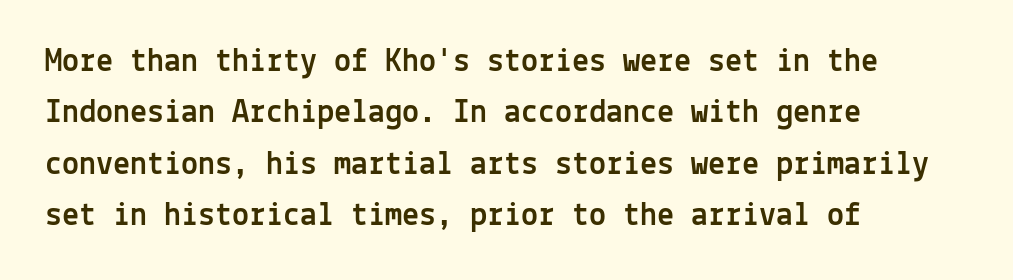
Compared with typical body copy, the letter spacing here is the same. The rows are spaced the way most documents space them. The passage is arranged the way most books set body copy — flush left. The letters march in equal steps, a hallmark of fixed-pitch type. Type without underlining.
